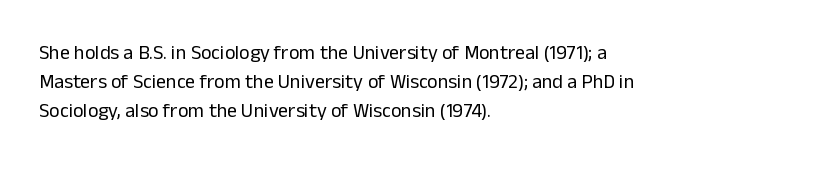
Beneath every word, the page is bare. Stems here are at most as thick as an everyday book face. When letters stand straight like this, we call the style roman or upright. This rendering leaves character spacing at its baseline value. The rendering uses a moderate line-height, typical for paragraphs.
